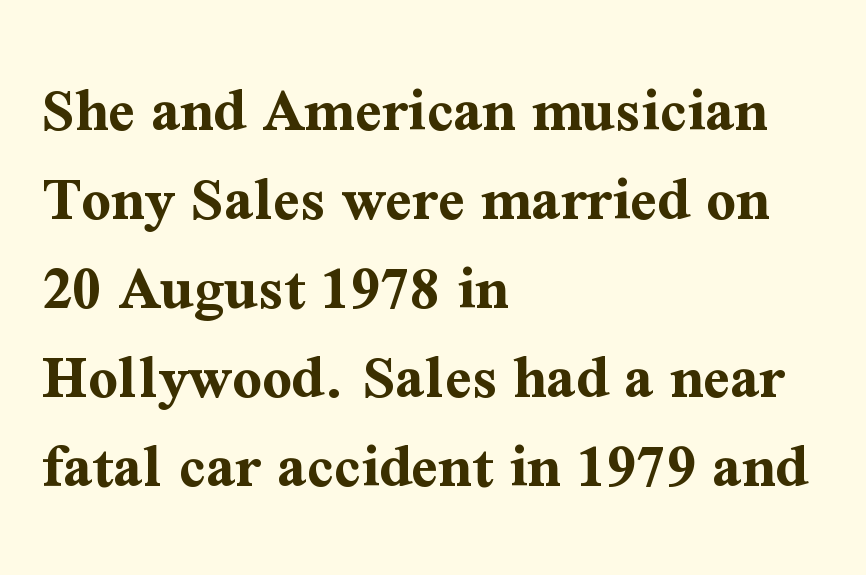
The image shows 65 px bold serif type, upright; set left-aligned, normal line spacing (1.37x), normal letter spacing, not underlined; medium stroke contrast and a medium x-height.
